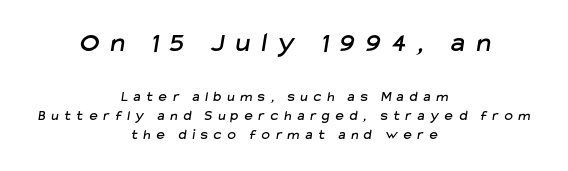
The image shows 28 px sans-serif type; set centered, normal line spacing (1.37x), unusually wide letter spacing (+0.43 em), not underlined; the first (top) block is 2.0x larger; low stroke contrast and a medium x-height.
